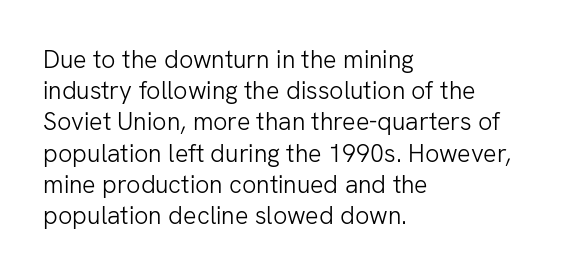
{"italic": "no", "bold": "no", "underline": "no", "align": "left", "line_spacing": "normal", "line_spacing_ratio": 1.25, "letter_spacing": "normal", "letter_spacing_em": 0.0, "glyph_px": 25}
